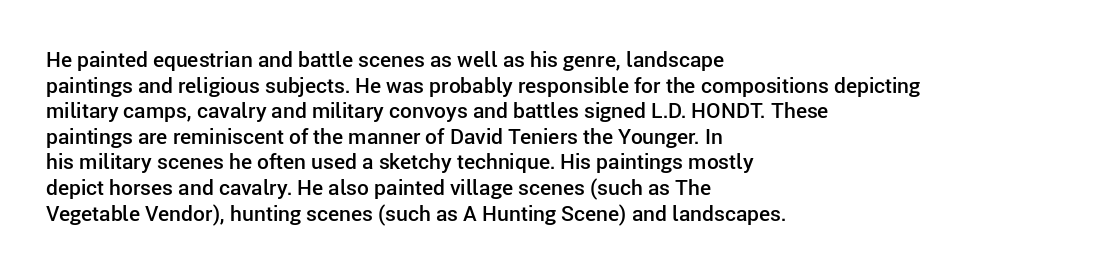
{"italic": "no", "bold": "semi", "underline": "no", "align": "left", "line_spacing_ratio": 1.22, "letter_spacing": "normal", "letter_spacing_em": 0.0, "glyph_px": 21}
